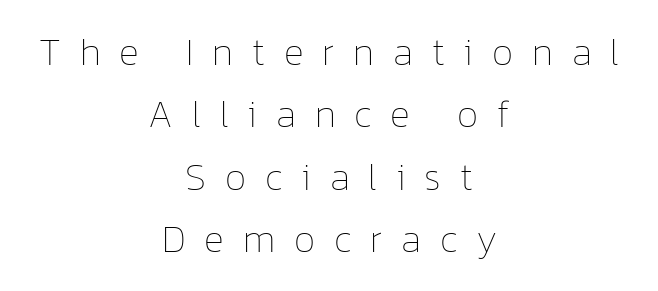
Q: Is the text bold? A: No.
Q: Is the text italic (slanted)? A: No, it is upright.
Q: Is the text underlined? A: No.
Q: How is the paragraph aligned? A: Centered.
Q: Is the spacing between letters normal or unusually wide? A: Unusually wide.
Q: Is the spacing between lines tight, normal or loose? A: Normal.
Q: Width (condensed, normal, or wide)? A: Normal.
Q: Stroke contrast? A: Low.
Q: x-height? A: Medium.
Q: Monospaced? A: No.
